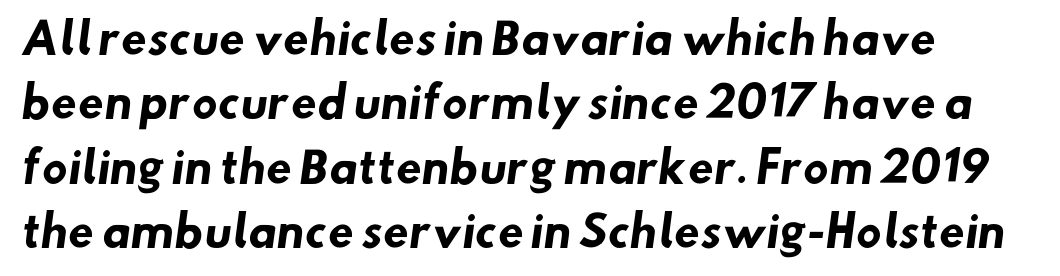
Rule under the text: the space is simply empty. Whoever set this chose a conventional vertical rhythm. Set as a true bold cut, around the 700 mark. Nothing sits at the stroke ends, so this counts as sans-serif. Letter spacing: default.
